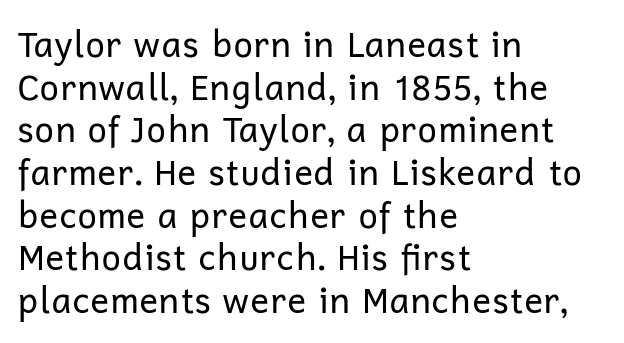
The image shows 35 px regular-weight sans-serif type, upright; set left-aligned, line spacing 1.22x, normal letter spacing, not underlined; low stroke contrast and a medium x-height.
